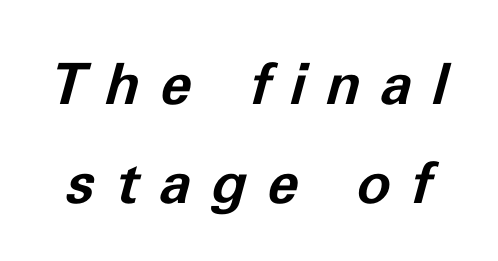
{"italic": "yes", "lean": "right", "slant_degrees": 11, "bold": "yes", "weight": "bold", "width": "normal", "stroke_contrast": "low", "x_height": "medium", "monospaced": "no", "underline": "no", "line_spacing_ratio": 1.73, "letter_spacing": "wide", "letter_spacing_em": 0.36, "glyph_px": 57}
